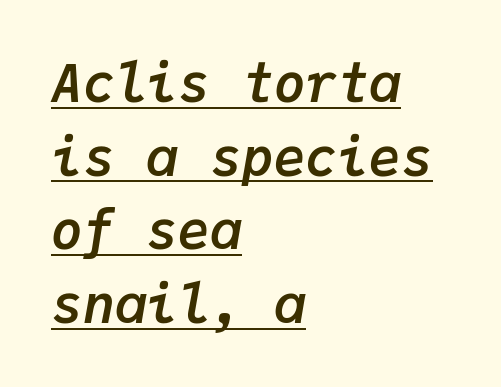
The image shows 53 px semibold type, italic (leaning right), monospaced; set left-aligned, normal line spacing (1.39x), normal letter spacing, underlined; low stroke contrast and a medium x-height.
